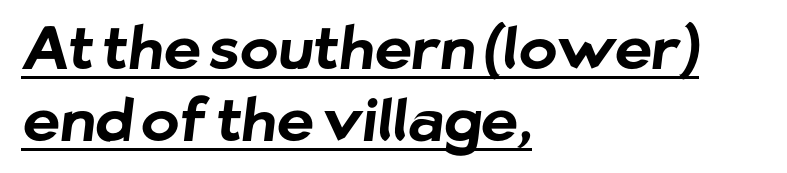
The image shows 58 px bold sans-serif type; set left-aligned, line spacing 1.24x, normal letter spacing, underlined; low stroke contrast and a medium x-height.
